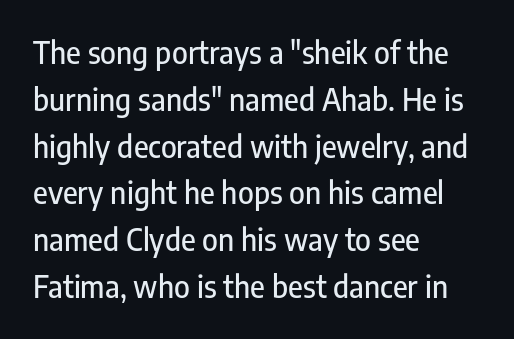
You could not count columns in this text — the font is proportionally spaced. Honestly, the row spacing looks completely unremarkable. The letters stand upright; this is a roman face. Nobody drew a line under any word here. The designer went with a sans here, leaving each stem footless.
